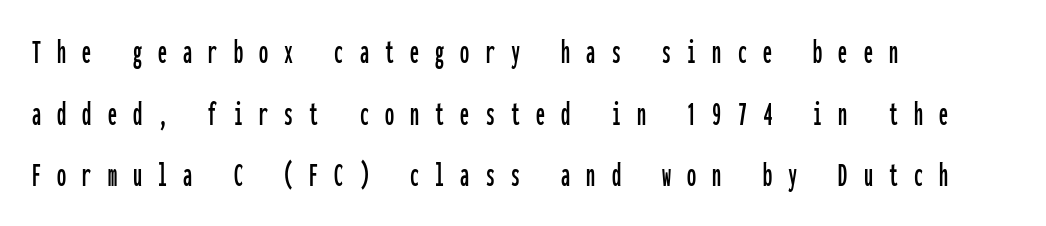
The image shows 36 px condensed sans-serif type, upright, monospaced; set left-aligned, line spacing 1.71x, unusually wide letter spacing (+0.45 em), not underlined; low stroke contrast and a medium x-height.
